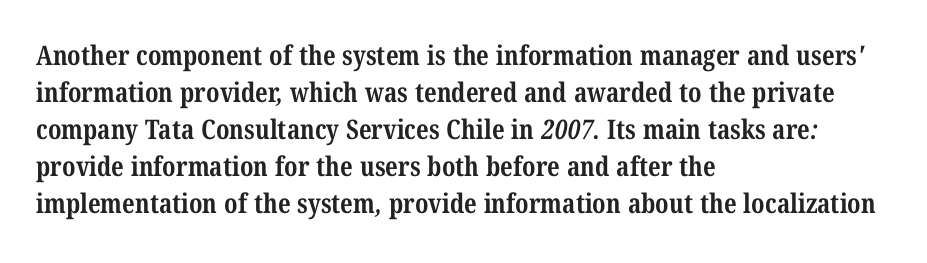
{"bold": "yes", "underline": "no", "align": "left", "line_spacing": "normal", "line_spacing_ratio": 1.37, "letter_spacing": "normal", "letter_spacing_em": 0.0, "glyph_px": 27}
